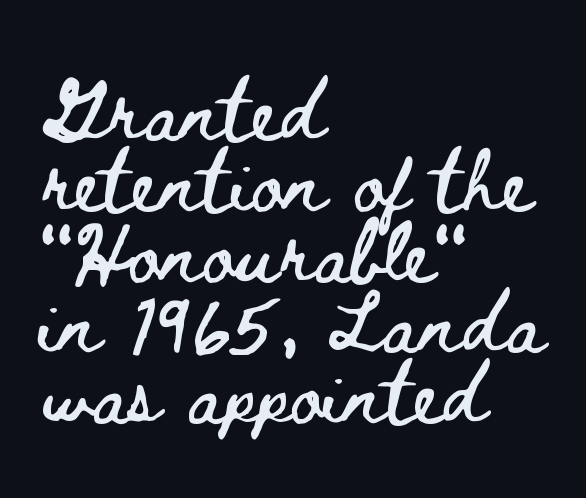
Every row of glyphs begins at an identical x-position on the left. Do the characters align in a grid? No, the font is proportional. The specimen omits any rule beneath the text block's lines. The tracking reads as untouched default to a designer's eye.
